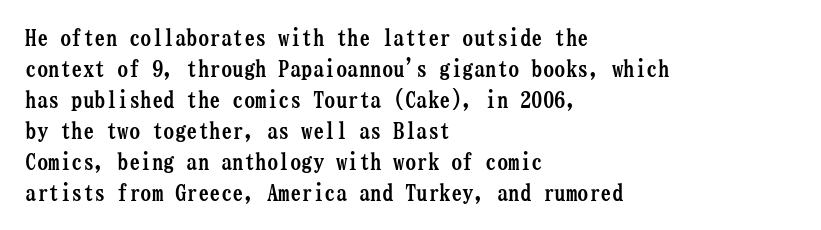
{"italic": "no", "bold": "yes", "underline": "no", "align": "left", "line_spacing": "normal", "line_spacing_ratio": 1.35, "letter_spacing": "normal", "letter_spacing_em": 0.0, "glyph_px": 23}
